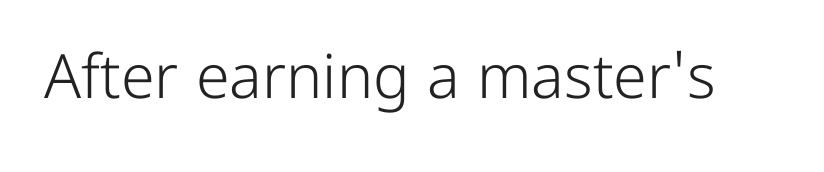
{"serif": "no", "italic": "no", "bold": "no", "weight": "light", "width": "normal", "stroke_contrast": "low", "x_height": "medium", "monospaced": "no", "underline": "no", "letter_spacing": "normal", "letter_spacing_em": 0.0, "glyph_px": 61}
